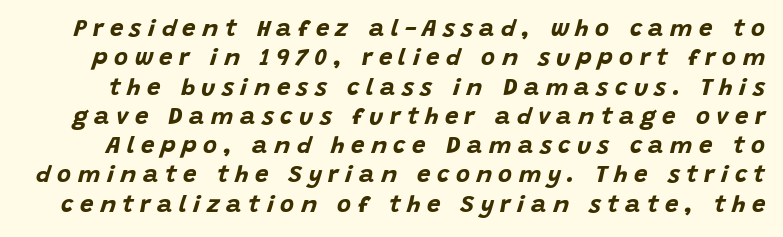
The image shows 24 px bold type, italic (leaning right); set line spacing 1.22x, unusually wide letter spacing (+0.27 em), not underlined.
